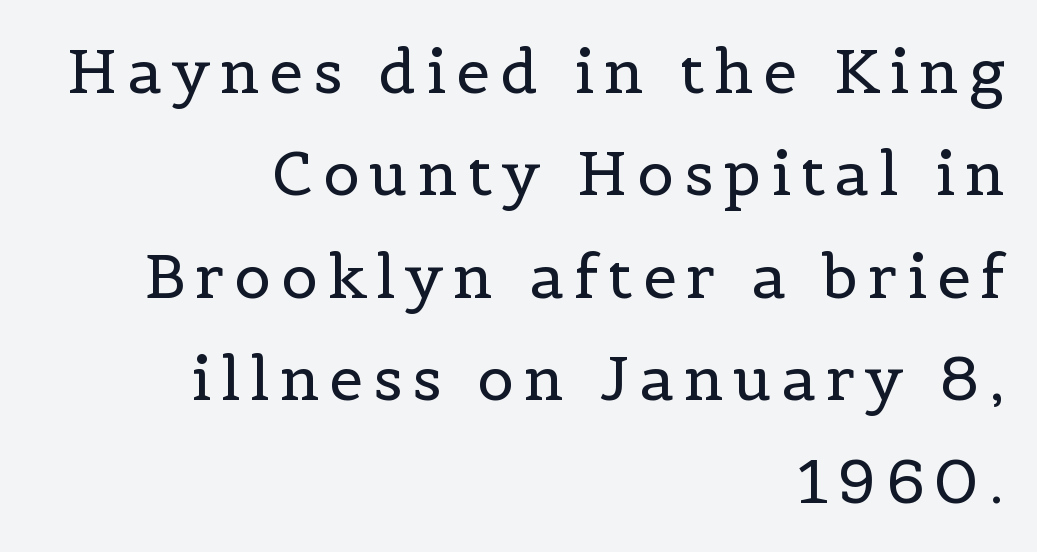
{"serif": "yes", "italic": "no", "bold": "no", "weight": "regular", "width": "normal", "x_height": "medium", "monospaced": "no", "underline": "no", "align": "right", "line_spacing": "normal", "line_spacing_ratio": 1.68, "glyph_px": 61}
